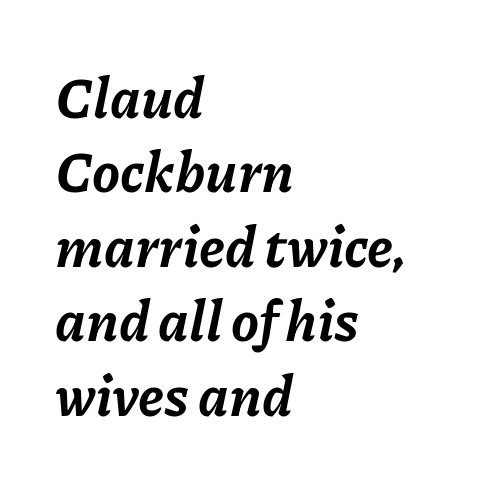
Q: Is the text bold? A: Yes.
Q: Is the text italic (slanted)? A: Yes, it leans right by about 11 degrees.
Q: Is the text underlined? A: No.
Q: How is the paragraph aligned? A: Left-aligned.
Q: Is the spacing between letters normal or unusually wide? A: Normal.
Q: Is the spacing between lines tight, normal or loose? A: Normal.
Q: Width (condensed, normal, or wide)? A: Normal.
Q: Stroke contrast? A: Low.
Q: x-height? A: Medium.
Q: Monospaced? A: No.
